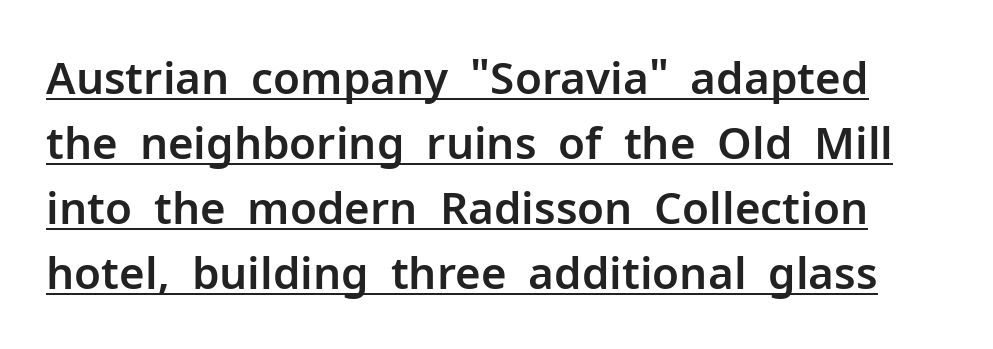
Ascenders rise straight up at ninety degrees. You can see a thin bar hugging the bottom of the glyphs. Note the varied advance widths — an 'i' is clearly narrower than an 'm'. What's the leading like? Ordinary, nothing unusual.
